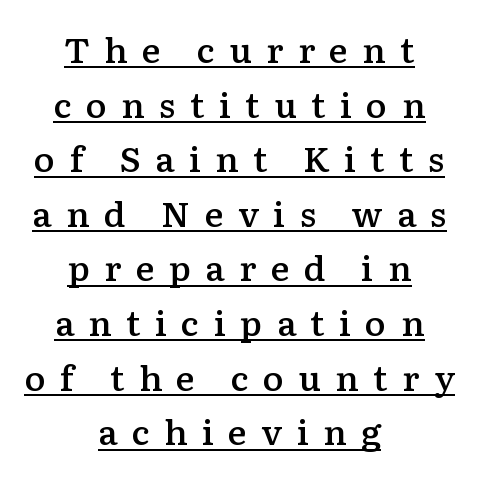
{"serif": "yes", "italic": "no", "bold": "semi", "weight": "semibold", "width": "normal", "stroke_contrast": "low", "x_height": "medium", "monospaced": "no", "underline": "yes", "align": "center", "line_spacing": "normal", "line_spacing_ratio": 1.56, "letter_spacing": "wide", "letter_spacing_em": 0.41, "glyph_px": 35}
